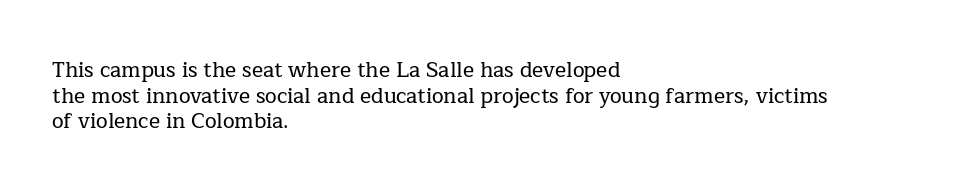
{"italic": "no", "underline": "no", "align": "left", "line_spacing_ratio": 1.22, "letter_spacing": "normal", "letter_spacing_em": 0.0, "glyph_px": 21}
